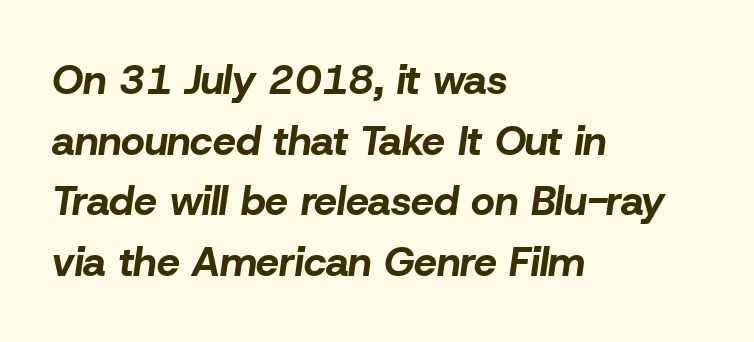
The image shows 41 px bold type, italic (leaning right); set left-aligned, normal line spacing (1.48x), normal letter spacing, not underlined; low stroke contrast and a medium x-height.
